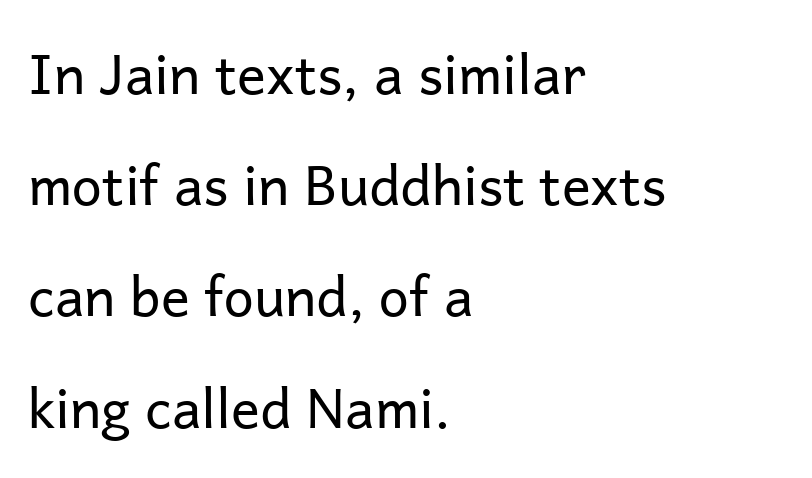
The image shows 54 px regular-weight sans-serif type, upright; set left-aligned, loose line spacing (2.06x), normal letter spacing, not underlined; low stroke contrast and a medium x-height.
